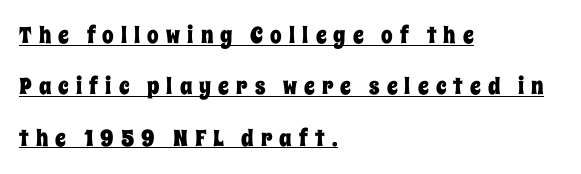
The image shows 23 px text type, upright; set left-aligned, loose line spacing (2.23x), unusually wide letter spacing (+0.31 em), underlined.
